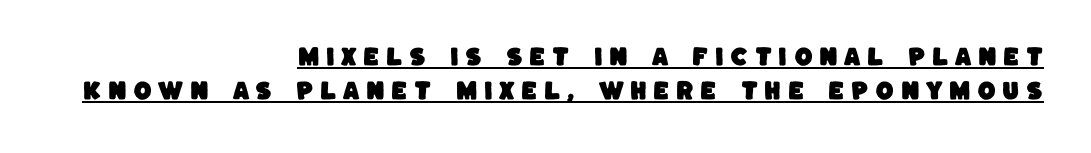
Is the block centered? No — it sits flush against the right margin. Students, note that the glyphs here are deliberately spaced far apart. Vertically, the passage feels balanced, rows spaced as you'd expect. Caption: lettering with a line underneath.
